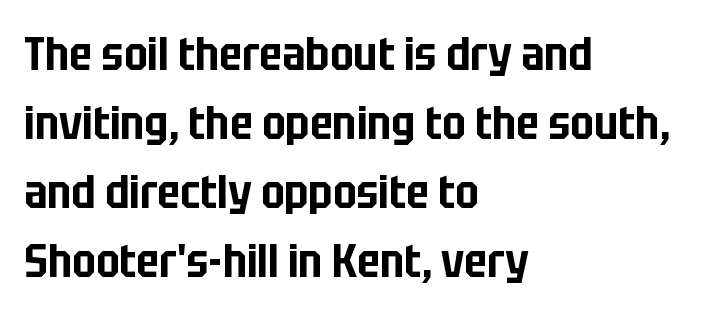
{"serif": "no", "italic": "no", "width": "condensed", "stroke_contrast": "low", "x_height": "large", "monospaced": "no", "underline": "no", "align": "left", "line_spacing": "normal", "line_spacing_ratio": 1.5, "letter_spacing": "normal", "letter_spacing_em": 0.0, "glyph_px": 46}
